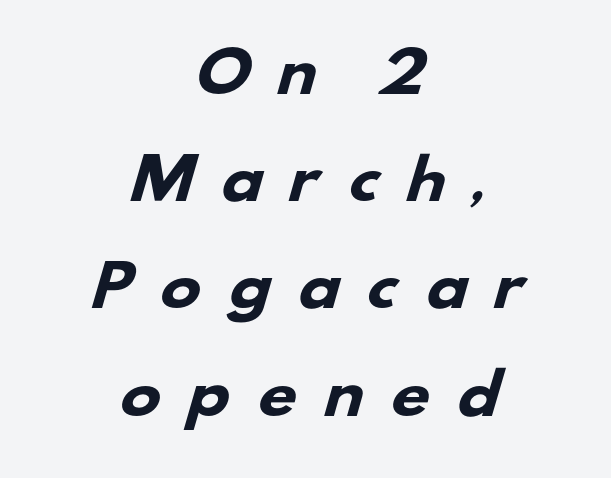
The image shows 55 px heavy, wide sans-serif type; set centered, loose line spacing (1.95x), unusually wide letter spacing (+0.46 em), not underlined; low stroke contrast and a small x-height.
